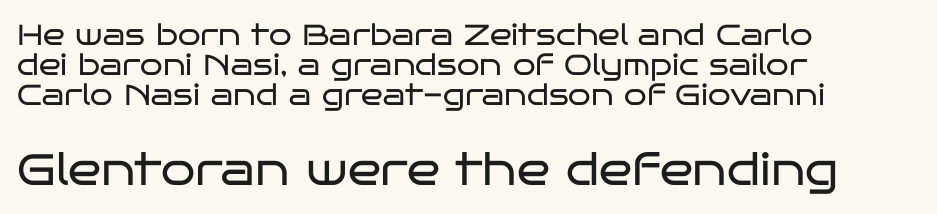
Do the characters align in a grid? No, the font is proportional. Has an underline been added? It has not. Do the letters lean? They stand straight. Letters have the restrained weight of plain body copy at most.
